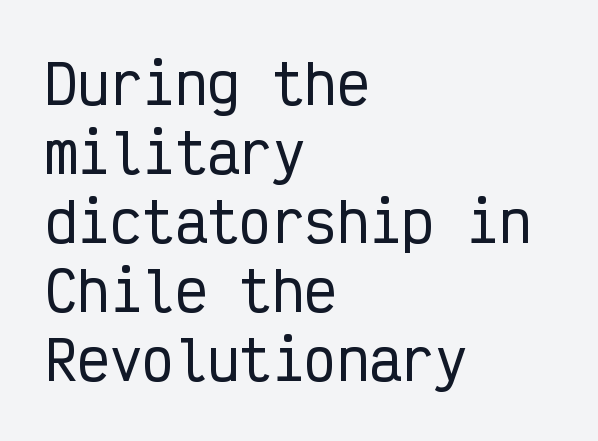
In terms of posture, this sample is upright. Is there much room between lines? A standard amount, neither cramped nor airy. Each letter, wide or thin by design, is forced into the same width here. These lines are set flush left with a ragged right edge.
